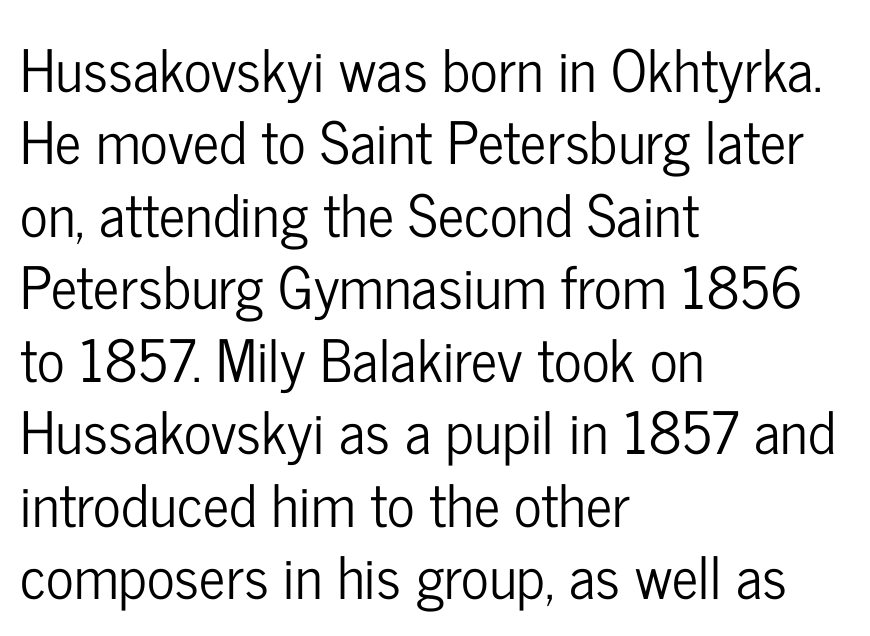
{"serif": "no", "italic": "no", "width": "condensed", "stroke_contrast": "low", "x_height": "medium", "monospaced": "no", "underline": "no", "align": "left", "line_spacing": "normal", "line_spacing_ratio": 1.25, "letter_spacing": "normal", "letter_spacing_em": 0.0, "glyph_px": 58}
